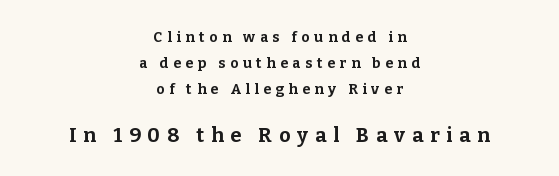
The image shows 20 px bold type, upright; set centered, line spacing 1.87x, unusually wide letter spacing (+0.34 em), not underlined; the second (bottom) block is 1.43x larger.
